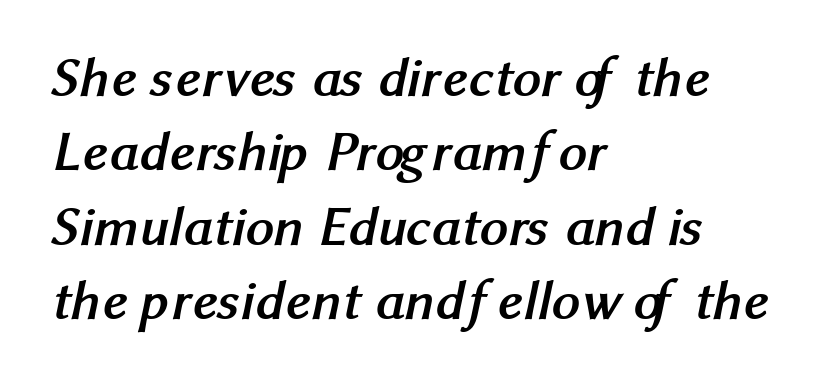
Q: Is the text bold? A: Yes.
Q: Is the typeface a serif or a sans-serif typeface? A: Sans-serif.
Q: Is the text underlined? A: No.
Q: How is the paragraph aligned? A: Left-aligned.
Q: Is the spacing between letters normal or unusually wide? A: Normal.
Q: Is the spacing between lines tight, normal or loose? A: Normal.
Q: Width (condensed, normal, or wide)? A: Normal.
Q: Stroke contrast? A: Medium.
Q: x-height? A: Medium.
Q: Monospaced? A: No.
